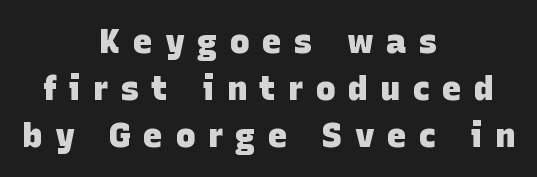
The image shows 33 px heavy sans-serif type; set centered, normal line spacing (1.42x), unusually wide letter spacing (+0.38 em), not underlined; low stroke contrast and a large x-height.
